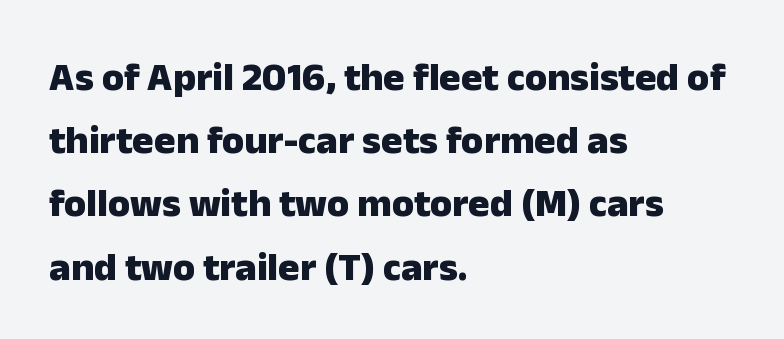
Clear beneath every line of the passage. A typesetter would call this proportional, since set widths differ per character. Are there feet on the stems? There aren't — it's a sans. Characters follow at the spacing the type designer built in.
